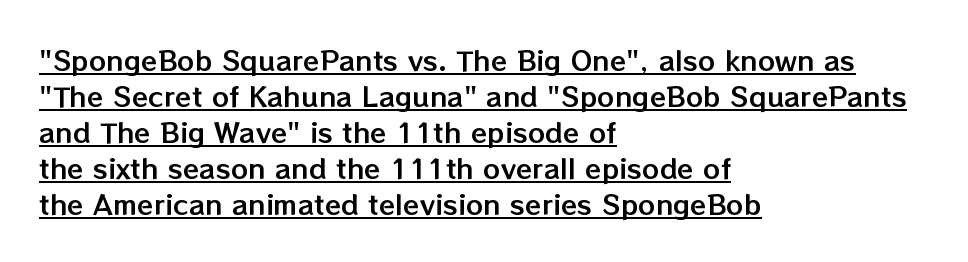
The lettering is marked with a stroke running underneath it. Default kerning and tracking; the words read as compact shapes. Reading down the block, your eye returns to a fixed left position each line. Ascenders rise straight up at ninety degrees. Leading matches the norm, producing a regular column.
